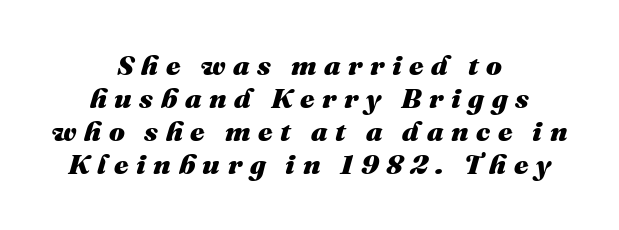
{"italic": "yes", "lean": "right", "slant_degrees": 16, "bold": "yes", "weight": "heavy", "width": "normal", "stroke_contrast": "medium", "x_height": "medium", "monospaced": "no", "underline": "no", "align": "center", "line_spacing_ratio": 1.18, "letter_spacing": "wide", "letter_spacing_em": 0.27, "glyph_px": 28}
